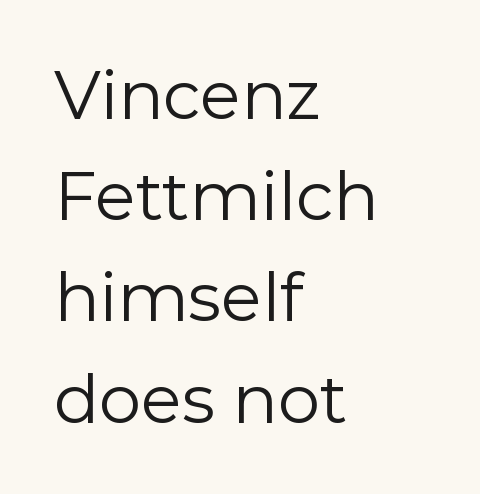
The image shows 67 px regular-weight sans-serif type, upright; set left-aligned, normal line spacing (1.51x), normal letter spacing, not underlined; a medium x-height.
